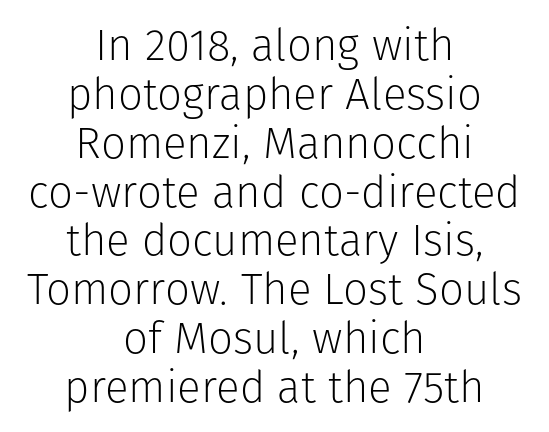
Spacing between characters is what you'd get straight out of the box. The rendering uses natural spacing where letterforms have individual widths. A bare baseline throughout the passage. The rendering uses a small line-height, squeezing the rows. Is the block centered? Yes — each line is placed symmetrically about the middle. The letters look calm and open, with moderate or lighter stems.
